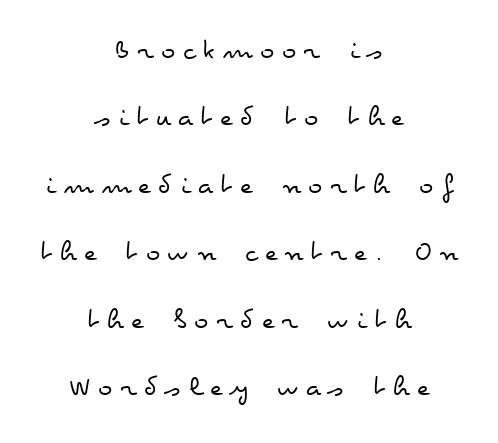
{"italic": "no", "bold": "no", "weight": "regular", "width": "wide", "stroke_contrast": "low", "x_height": "small", "monospaced": "no", "underline": "no", "align": "center", "line_spacing": "loose", "line_spacing_ratio": 2.25, "letter_spacing": "wide", "letter_spacing_em": 0.25, "glyph_px": 30}
